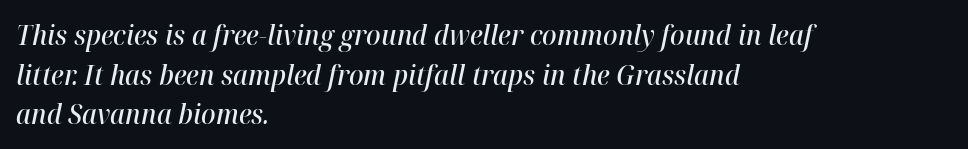
The image shows 27 px text type, italic (leaning right); set left-aligned, normal line spacing (1.47x), normal letter spacing, not underlined.
